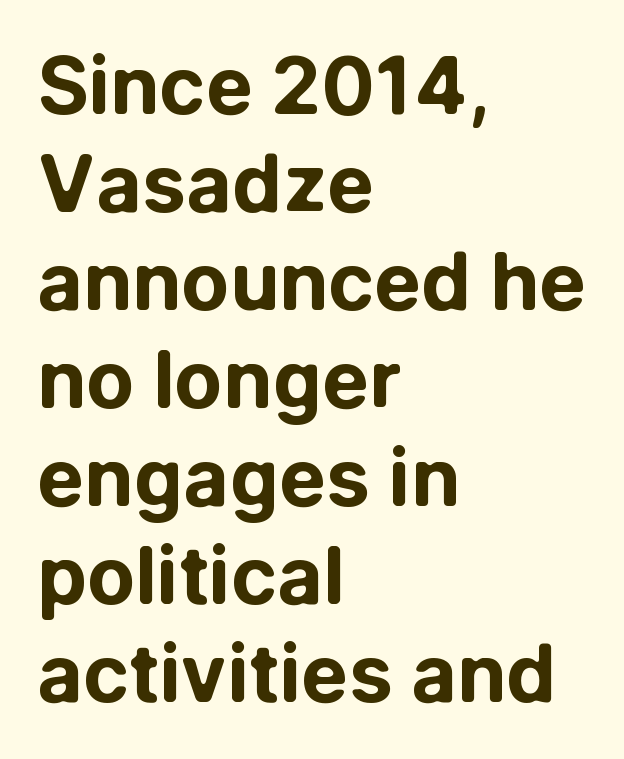
The image shows 79 px bold sans-serif type, upright; set left-aligned, line spacing 1.24x, normal letter spacing, not underlined; low stroke contrast and a medium x-height.
